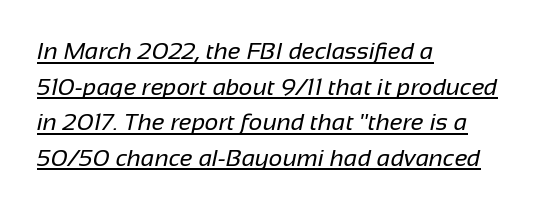
The passage shown has conventional tracking throughout. Alignment: flush left. Normally led — the rows are evenly, conventionally spaced. Weight: regular or lighter. Has an underline been added? It has.
